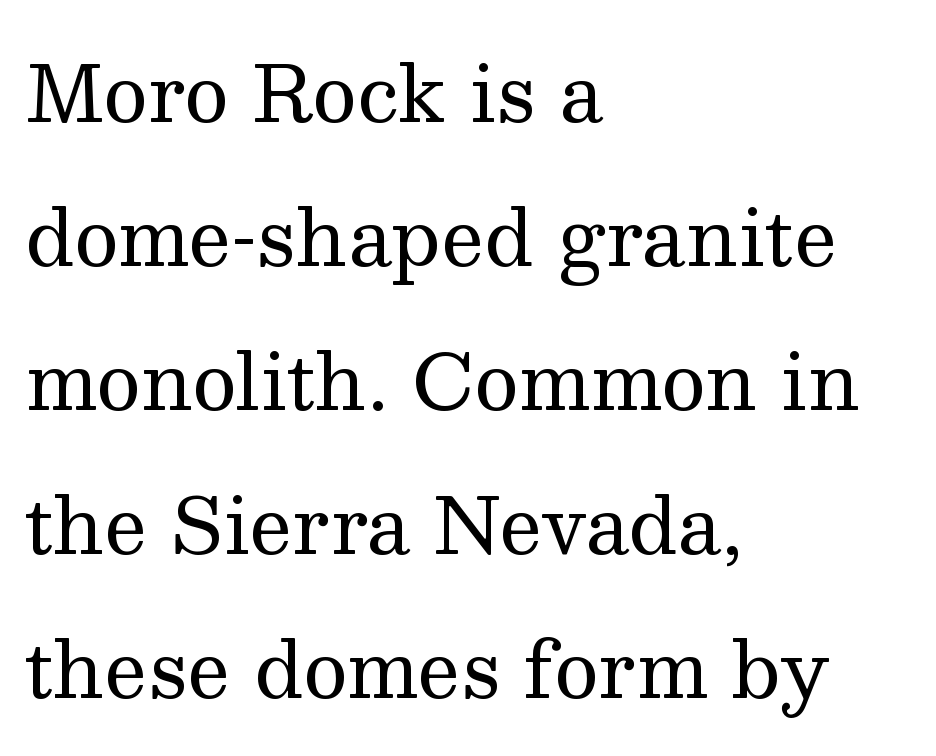
The image shows 77 px regular-weight serif type, upright; set left-aligned, line spacing 1.87x, normal letter spacing, not underlined; medium stroke contrast and a medium x-height.
